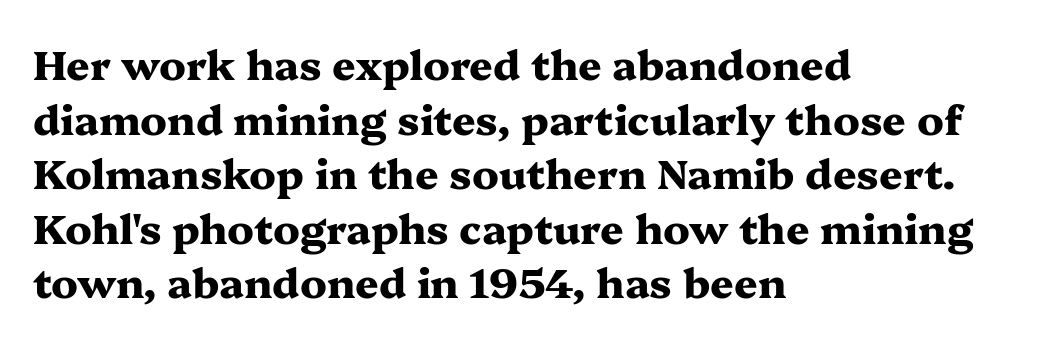
Q: Is the text bold? A: Yes.
Q: Is the text italic (slanted)? A: No, it is upright.
Q: Is the typeface a serif or a sans-serif typeface? A: Serif.
Q: Is the text underlined? A: No.
Q: How is the paragraph aligned? A: Left-aligned.
Q: Is the spacing between letters normal or unusually wide? A: Normal.
Q: Is the spacing between lines tight, normal or loose? A: Normal.
Q: Width (condensed, normal, or wide)? A: Wide.
Q: Stroke contrast? A: Medium.
Q: x-height? A: Medium.
Q: Monospaced? A: No.
